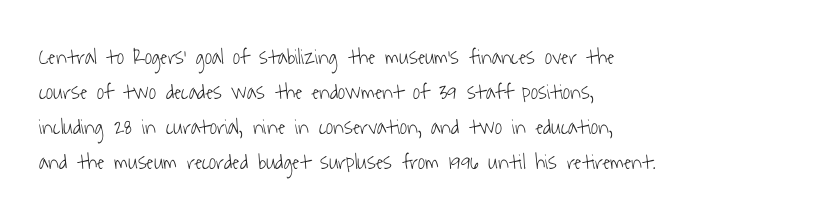
The image shows 22 px text type; set left-aligned, normal line spacing (1.59x), normal letter spacing, not underlined.
